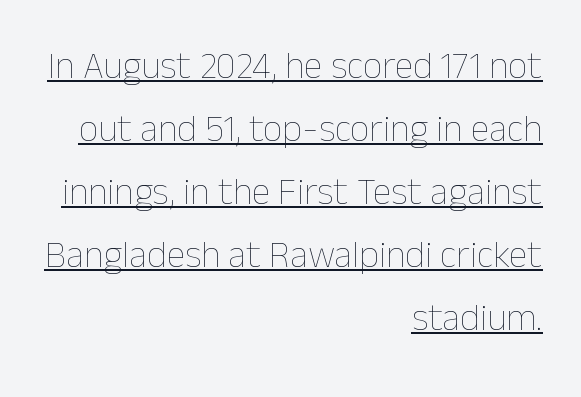
{"italic": "no", "bold": "no", "weight": "thin", "width": "normal", "stroke_contrast": "low", "x_height": "medium", "monospaced": "no", "underline": "yes", "align": "right", "line_spacing": "normal", "line_spacing_ratio": 1.66, "letter_spacing": "normal", "letter_spacing_em": 0.0, "glyph_px": 38}
